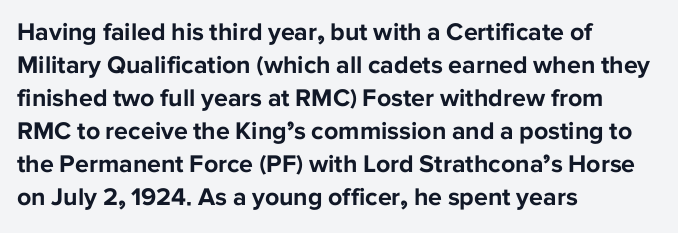
A full-strength bold gives these letters their thick strokes. The gaps between neighbouring characters are ordinary and unremarkable. The lines sit at an ordinary, default distance from one another. Descender tails drop into unmarked territory.
